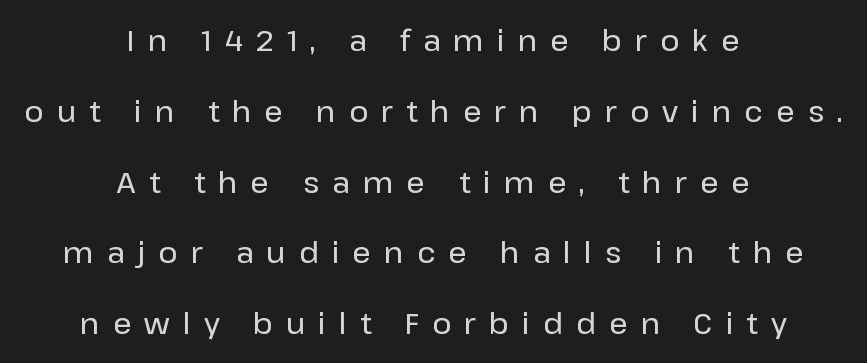
There is plenty of visible air inserted between adjacent glyphs. The letters carry no serifs — their stems end cleanly without finishing strokes. Reading down the column, the eye jumps a long way to each next line. When letters stand straight like this, we call the style roman or upright.
